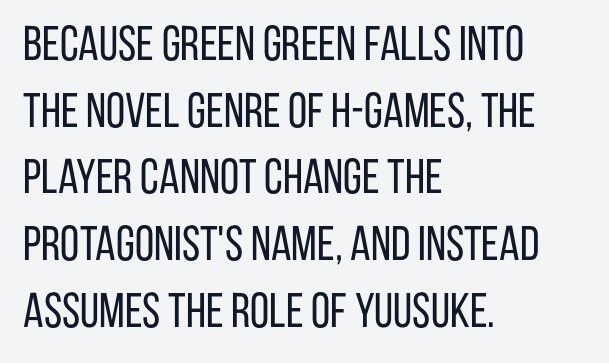
Q: Is the text bold? A: No.
Q: Is the text italic (slanted)? A: No, it is upright.
Q: Is the typeface a serif or a sans-serif typeface? A: Sans-serif.
Q: Is the text underlined? A: No.
Q: How is the paragraph aligned? A: Left-aligned.
Q: Is the spacing between letters normal or unusually wide? A: Normal.
Q: Is the spacing between lines tight, normal or loose? A: Normal.
Q: Width (condensed, normal, or wide)? A: Condensed.
Q: Stroke contrast? A: Low.
Q: x-height? A: Large.
Q: Monospaced? A: No.
